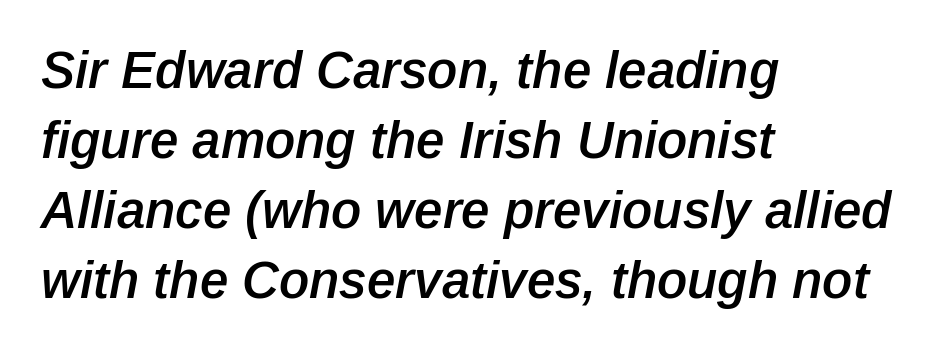
Q: Is the text bold? A: Semi-bold.
Q: Is the text italic (slanted)? A: Yes, it leans right by about 12 degrees.
Q: Is the text underlined? A: No.
Q: How is the paragraph aligned? A: Left-aligned.
Q: Is the spacing between letters normal or unusually wide? A: Normal.
Q: Is the spacing between lines tight, normal or loose? A: Normal.
Q: Width (condensed, normal, or wide)? A: Normal.
Q: Stroke contrast? A: Low.
Q: x-height? A: Medium.
Q: Monospaced? A: No.
